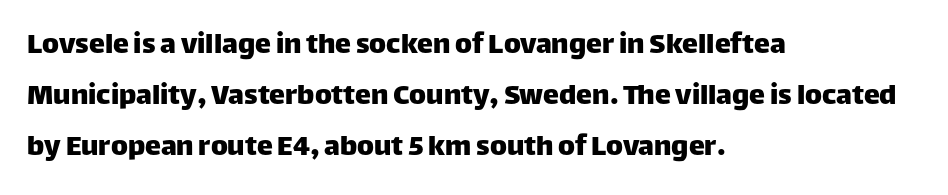
Q: Is the text italic (slanted)? A: No, it is upright.
Q: Is the typeface a serif or a sans-serif typeface? A: Sans-serif.
Q: Is the text underlined? A: No.
Q: How is the paragraph aligned? A: Left-aligned.
Q: Is the spacing between letters normal or unusually wide? A: Normal.
Q: Is the spacing between lines tight, normal or loose? A: Normal.
Q: Width (condensed, normal, or wide)? A: Normal.
Q: Stroke contrast? A: Low.
Q: x-height? A: Large.
Q: Monospaced? A: No.
